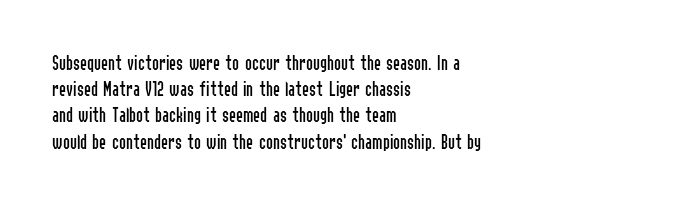
{"italic": "no", "bold": "no", "underline": "no", "align": "left", "line_spacing": "normal", "line_spacing_ratio": 1.25, "letter_spacing": "normal", "letter_spacing_em": 0.0, "glyph_px": 21}
